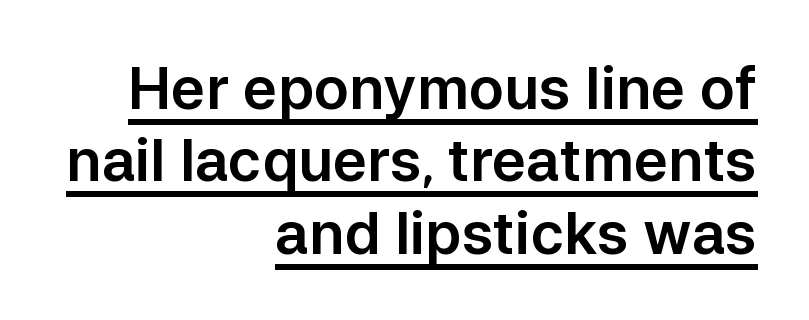
Q: Is the text italic (slanted)? A: No, it is upright.
Q: Is the typeface a serif or a sans-serif typeface? A: Sans-serif.
Q: Is the text underlined? A: Yes.
Q: How is the paragraph aligned? A: Right-aligned.
Q: Is the spacing between letters normal or unusually wide? A: Normal.
Q: Is the spacing between lines tight, normal or loose? A: Normal.
Q: Width (condensed, normal, or wide)? A: Normal.
Q: Stroke contrast? A: Low.
Q: x-height? A: Medium.
Q: Monospaced? A: No.
